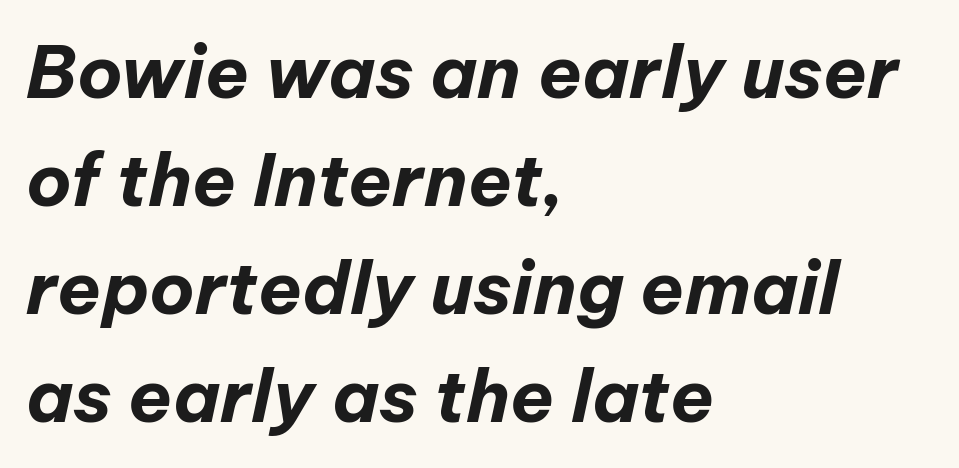
Leading matches the norm, producing a regular column. Style check: oblique. Anything drawn beneath the words? Only blank space. Compared with a centered layout, this one pins lines to the left instead.
